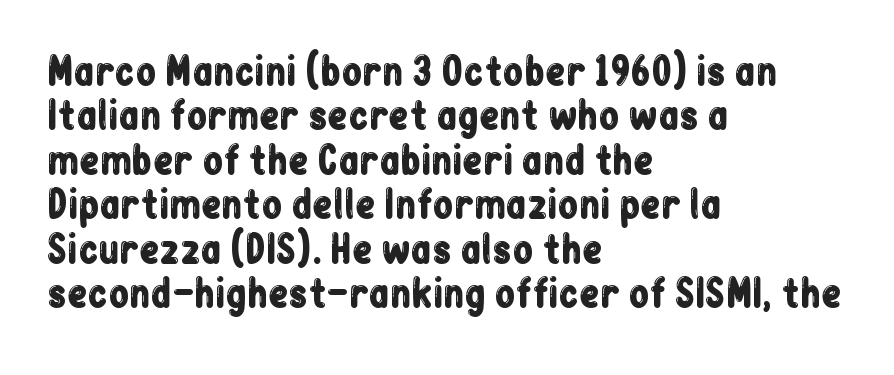
The image shows 37 px condensed sans-serif type, upright; set left-aligned, line spacing 1.2x, normal letter spacing, not underlined; low stroke contrast and a medium x-height.
